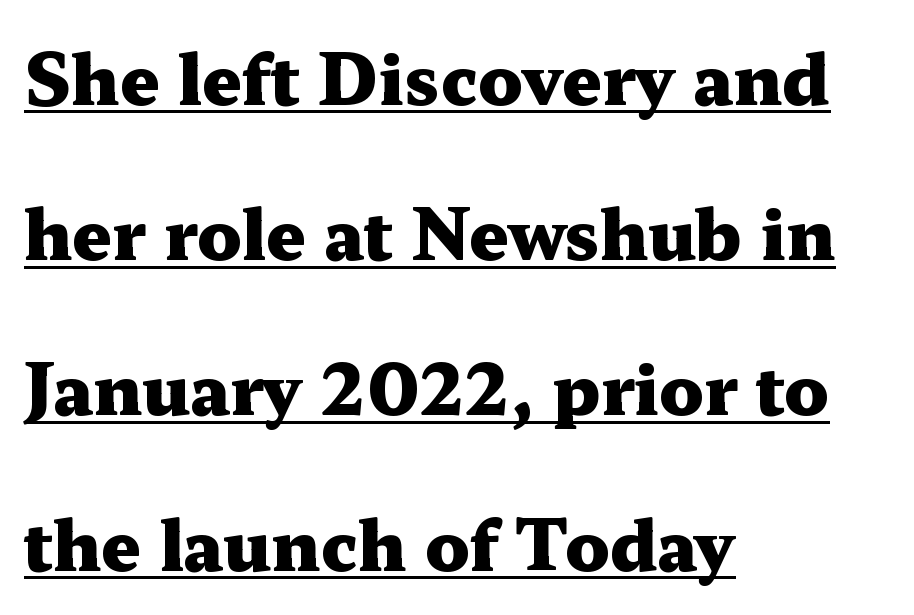
The image shows 69 px heavy, wide serif type, upright; set left-aligned, loose line spacing (2.25x), normal letter spacing, underlined; medium stroke contrast and a medium x-height.
